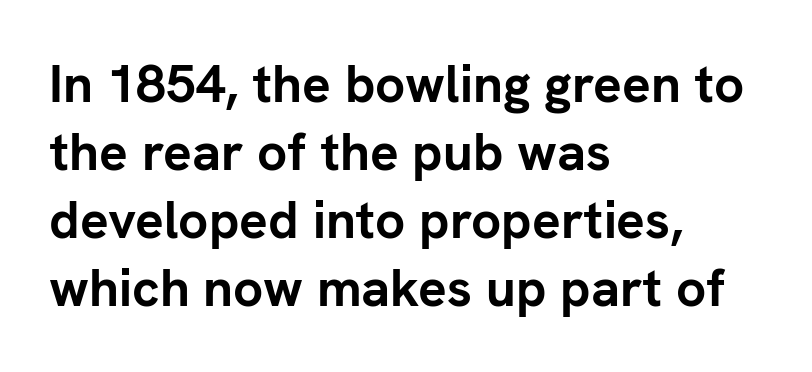
{"serif": "no", "italic": "no", "bold": "yes", "weight": "semibold", "width": "normal", "stroke_contrast": "low", "x_height": "medium", "monospaced": "no", "underline": "no", "align": "left", "line_spacing": "normal", "line_spacing_ratio": 1.28, "letter_spacing": "normal", "letter_spacing_em": 0.0, "glyph_px": 53}
